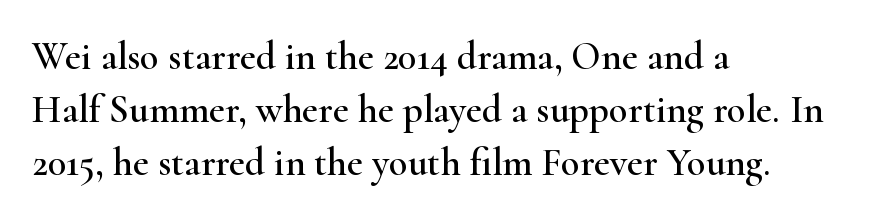
{"serif": "yes", "italic": "no", "width": "wide", "stroke_contrast": "high", "x_height": "small", "monospaced": "no", "underline": "no", "align": "left", "line_spacing": "normal", "line_spacing_ratio": 1.36, "letter_spacing": "normal", "letter_spacing_em": 0.0, "glyph_px": 39}
